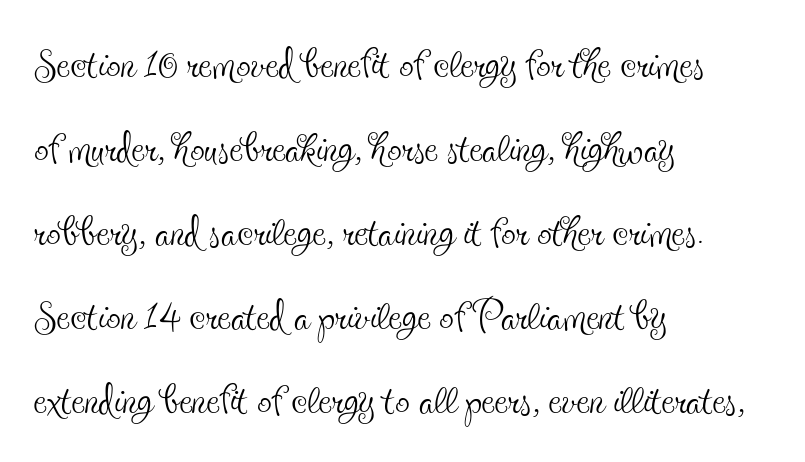
Q: Is the text bold? A: No.
Q: Is the typeface a serif or a sans-serif typeface? A: Serif.
Q: Is the text underlined? A: No.
Q: How is the paragraph aligned? A: Left-aligned.
Q: Is the spacing between letters normal or unusually wide? A: Normal.
Q: Is the spacing between lines tight, normal or loose? A: Normal.
Q: Width (condensed, normal, or wide)? A: Condensed.
Q: x-height? A: Small.
Q: Monospaced? A: No.
